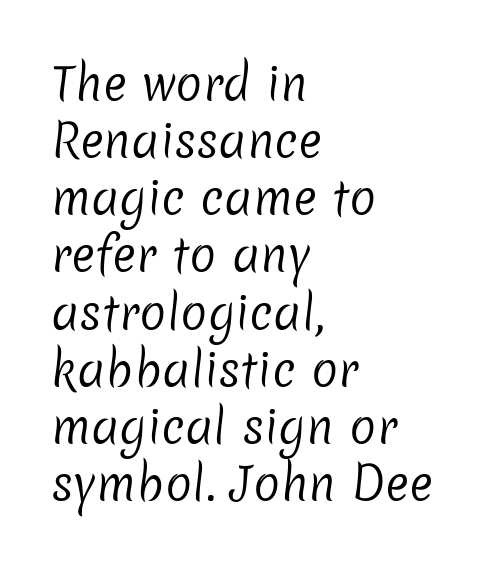
{"serif": "no", "bold": "no", "weight": "regular", "width": "normal", "stroke_contrast": "low", "x_height": "medium", "monospaced": "no", "underline": "no", "align": "left", "line_spacing": "normal", "line_spacing_ratio": 1.27, "letter_spacing": "normal", "letter_spacing_em": 0.0, "glyph_px": 45}
